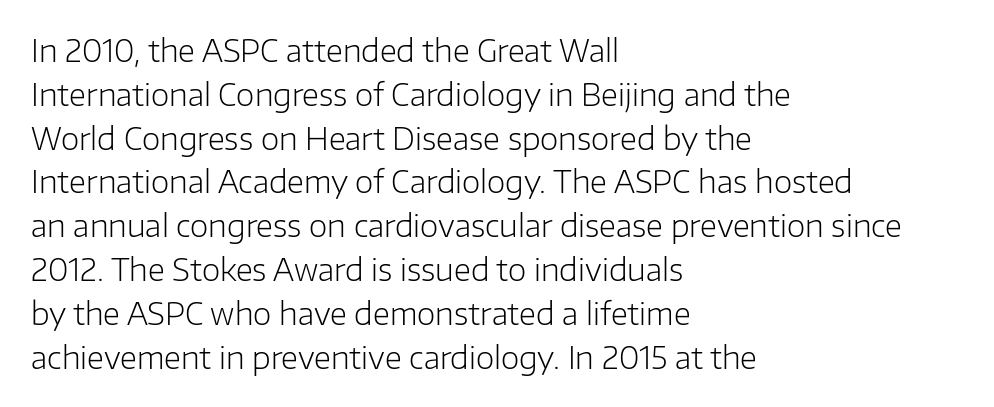
Q: Is the text bold? A: No.
Q: Is the text italic (slanted)? A: No, it is upright.
Q: Is the typeface a serif or a sans-serif typeface? A: Sans-serif.
Q: Is the text underlined? A: No.
Q: How is the paragraph aligned? A: Left-aligned.
Q: Is the spacing between letters normal or unusually wide? A: Normal.
Q: Is the spacing between lines tight, normal or loose? A: Normal.
Q: Width (condensed, normal, or wide)? A: Normal.
Q: Stroke contrast? A: Low.
Q: x-height? A: Medium.
Q: Monospaced? A: No.
